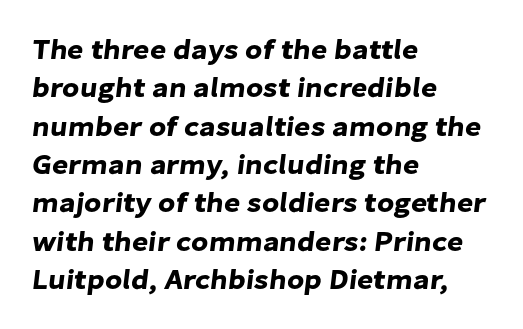
Q: Is the typeface a serif or a sans-serif typeface? A: Sans-serif.
Q: Is the text underlined? A: No.
Q: How is the paragraph aligned? A: Left-aligned.
Q: Is the spacing between letters normal or unusually wide? A: Normal.
Q: Is the spacing between lines tight, normal or loose? A: Normal.
Q: Width (condensed, normal, or wide)? A: Normal.
Q: Stroke contrast? A: Low.
Q: x-height? A: Medium.
Q: Monospaced? A: No.
